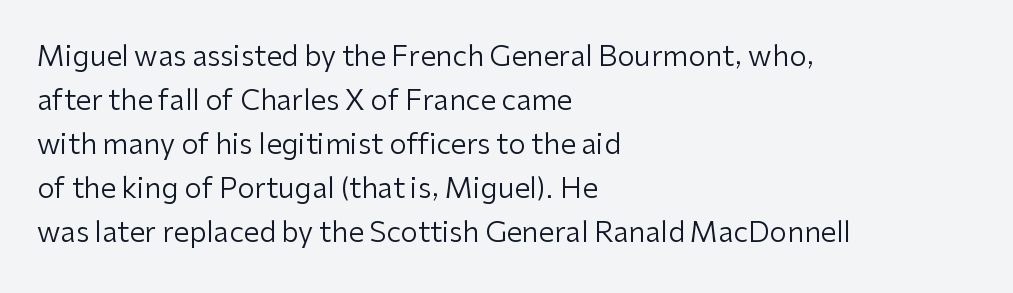
Unlike a traditional serif, this face leaves its strokes unadorned. Leftover space on each line is placed entirely after the last word. Is this a fixed-width face? No — the glyphs have proportional, varying widths. Has an underline been added? It has not. Style check: upright. Each stroke keeps to a modest, everyday thickness or less.
